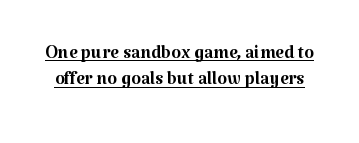
{"italic": "no", "bold": "no", "underline": "yes", "line_spacing": "tight", "line_spacing_ratio": 1.05, "letter_spacing": "normal", "letter_spacing_em": 0.0, "glyph_px": 25}
